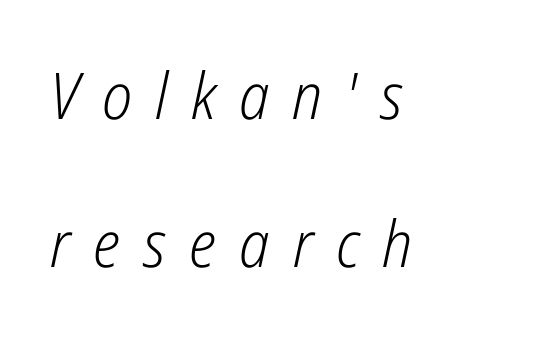
{"italic": "yes", "lean": "right", "slant_degrees": 12, "bold": "no", "weight": "light", "width": "condensed", "stroke_contrast": "low", "x_height": "medium", "monospaced": "no", "underline": "no", "align": "left", "line_spacing": "loose", "line_spacing_ratio": 2.32, "letter_spacing": "wide", "letter_spacing_em": 0.36, "glyph_px": 64}
